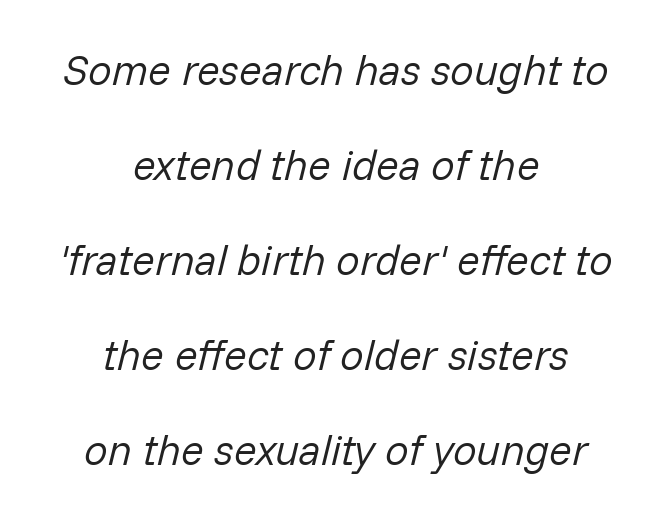
{"italic": "yes", "lean": "right", "slant_degrees": 14, "bold": "no", "weight": "regular", "width": "normal", "stroke_contrast": "low", "x_height": "medium", "monospaced": "no", "underline": "no", "align": "center", "line_spacing": "loose", "line_spacing_ratio": 2.26, "letter_spacing": "normal", "letter_spacing_em": 0.0, "glyph_px": 42}
